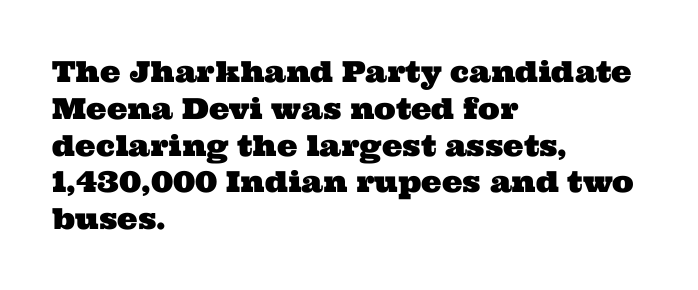
The image shows 29 px wide serif type; set left-aligned, normal line spacing (1.27x), normal letter spacing, not underlined; medium stroke contrast and a medium x-height.
